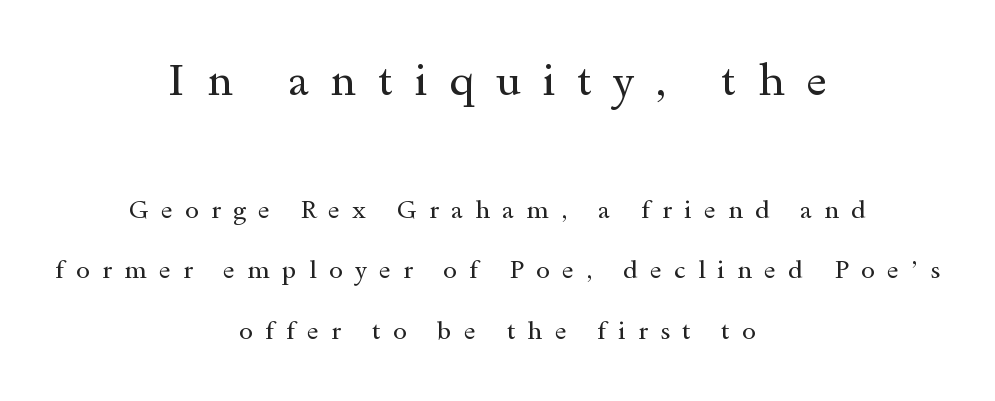
{"serif": "yes", "italic": "no", "bold": "no", "weight": "regular", "width": "wide", "x_height": "small", "monospaced": "no", "underline": "no", "align": "center", "line_spacing": "loose", "line_spacing_ratio": 2.42, "letter_spacing": "wide", "letter_spacing_em": 0.49, "larger_block": "first", "size_ratio": 1.76, "glyph_px": 44}
